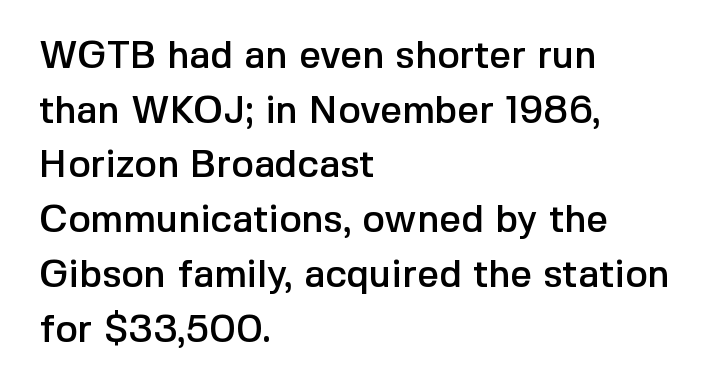
Q: Is the text italic (slanted)? A: No, it is upright.
Q: Is the typeface a serif or a sans-serif typeface? A: Sans-serif.
Q: Is the text underlined? A: No.
Q: How is the paragraph aligned? A: Left-aligned.
Q: Is the spacing between letters normal or unusually wide? A: Normal.
Q: Is the spacing between lines tight, normal or loose? A: Normal.
Q: Width (condensed, normal, or wide)? A: Normal.
Q: x-height? A: Medium.
Q: Monospaced? A: No.
